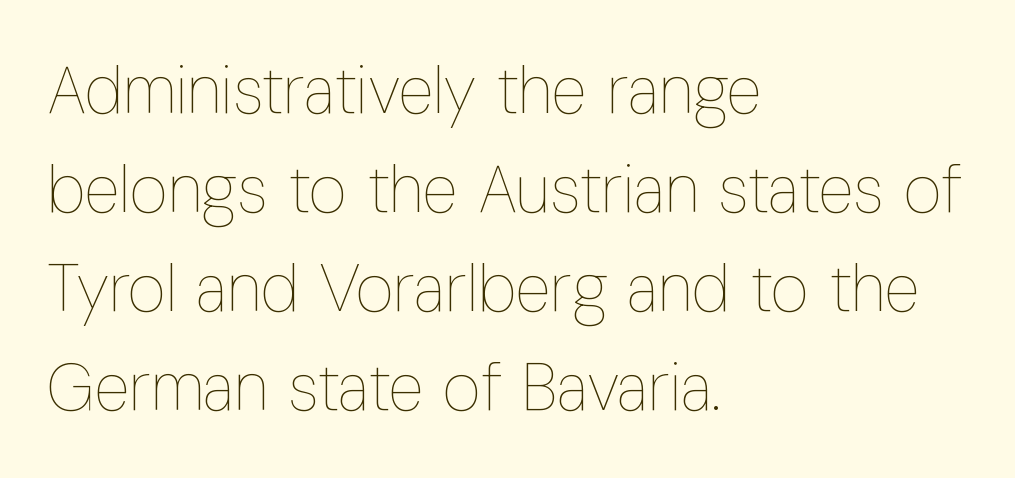
The gaps between neighbouring characters are ordinary and unremarkable. Looks like regular typesetting: each glyph gets only the width it needs. Vertical stems look standard width or narrower in stroke. Notice how descenders clear the ascenders below comfortably — that's standard leading. Notice how the passage keeps a crisp vertical edge on the left only.
